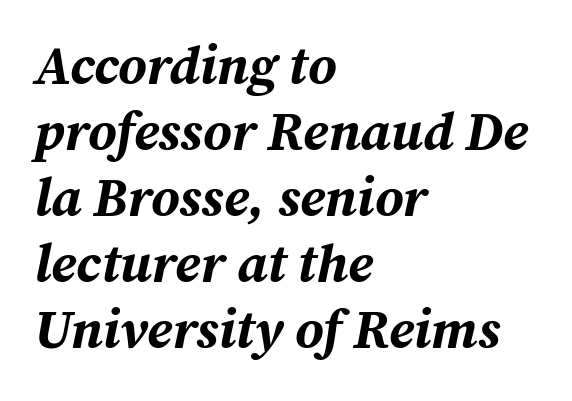
Q: Is the text bold? A: Yes.
Q: Is the text italic (slanted)? A: Yes, it leans right by about 12 degrees.
Q: Is the text underlined? A: No.
Q: How is the paragraph aligned? A: Left-aligned.
Q: Is the spacing between letters normal or unusually wide? A: Normal.
Q: Width (condensed, normal, or wide)? A: Normal.
Q: Stroke contrast? A: Medium.
Q: x-height? A: Medium.
Q: Monospaced? A: No.
